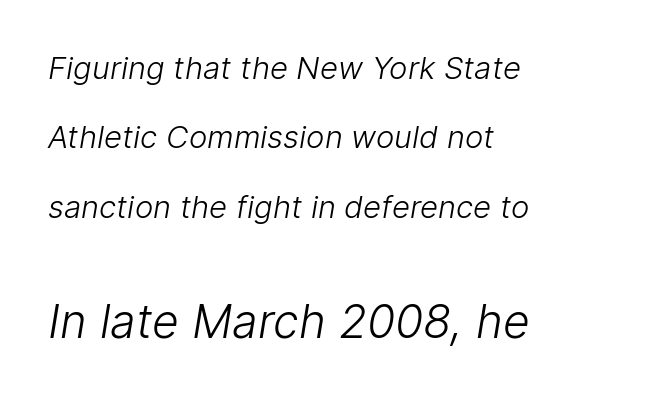
{"serif": "no", "bold": "no", "weight": "light", "width": "normal", "stroke_contrast": "low", "x_height": "medium", "monospaced": "no", "underline": "no", "align": "left", "line_spacing": "loose", "line_spacing_ratio": 2.24, "letter_spacing": "normal", "letter_spacing_em": 0.0, "larger_block": "second", "size_ratio": 1.48, "glyph_px": 46}
